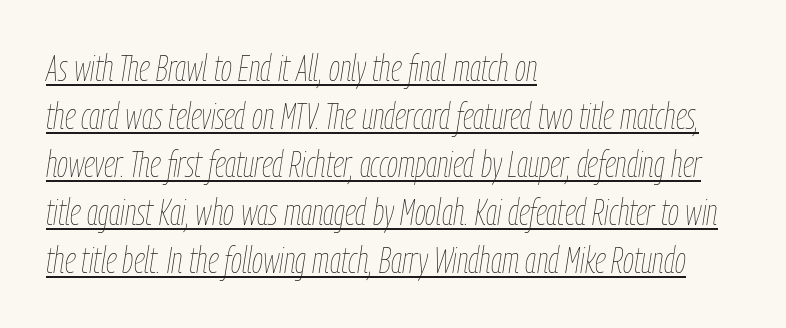
Caption: face not bold, strokes unweighted. The typesetter has applied underlining to the passage shown. These lines are rendered in a variable-pitch font. Reading down the block, your eye returns to a fixed left position each line. The letters are slanted; this is an italic face. The block of text has a typical density, with ordinary space between rows.
